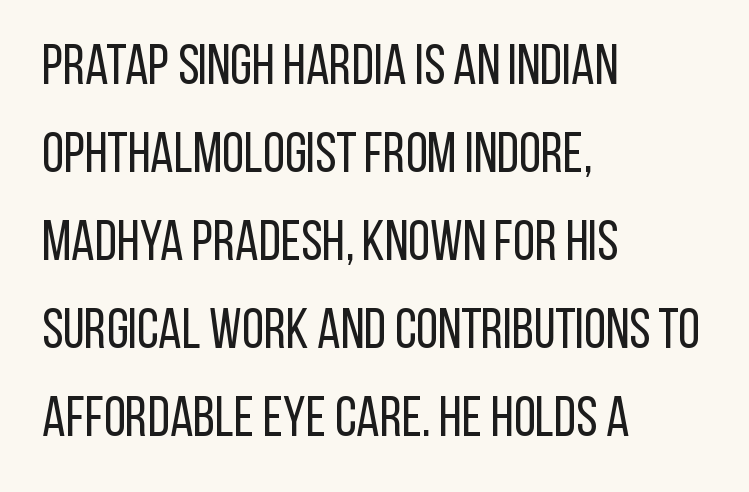
The image shows 56 px regular-weight, condensed sans-serif type, upright; set left-aligned, normal line spacing (1.57x), normal letter spacing, not underlined; low stroke contrast and a large x-height.
